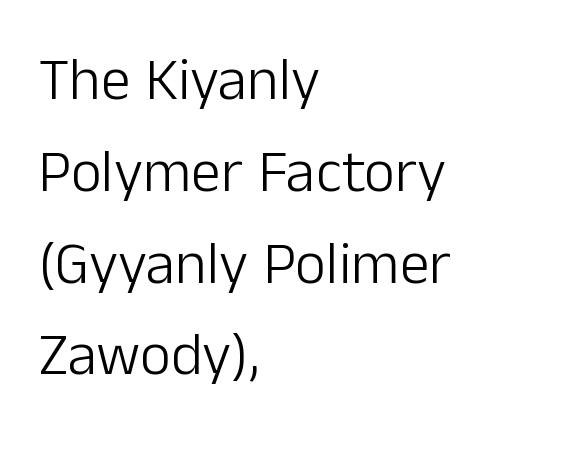
Q: Is the text bold? A: No.
Q: Is the text italic (slanted)? A: No, it is upright.
Q: Is the typeface a serif or a sans-serif typeface? A: Sans-serif.
Q: Is the text underlined? A: No.
Q: How is the paragraph aligned? A: Left-aligned.
Q: Is the spacing between letters normal or unusually wide? A: Normal.
Q: Is the spacing between lines tight, normal or loose? A: Normal.
Q: Width (condensed, normal, or wide)? A: Normal.
Q: Stroke contrast? A: Low.
Q: x-height? A: Medium.
Q: Monospaced? A: No.
